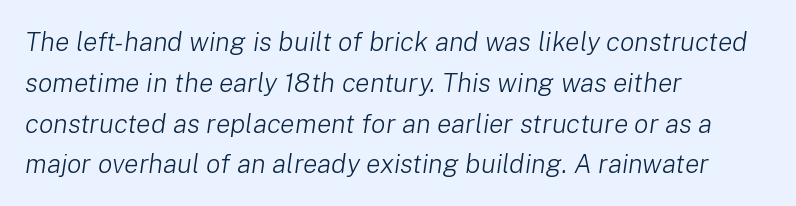
The image shows 27 px text type, italic (leaning right); set left-aligned, normal line spacing (1.51x), normal letter spacing, not underlined.
